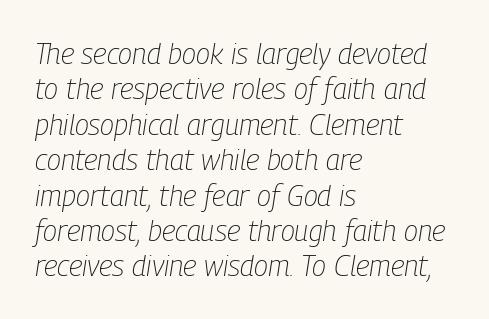
The image shows 29 px light, condensed type, italic (leaning right); set left-aligned, line spacing 1.22x, normal letter spacing, not underlined; low stroke contrast and a medium x-height.
